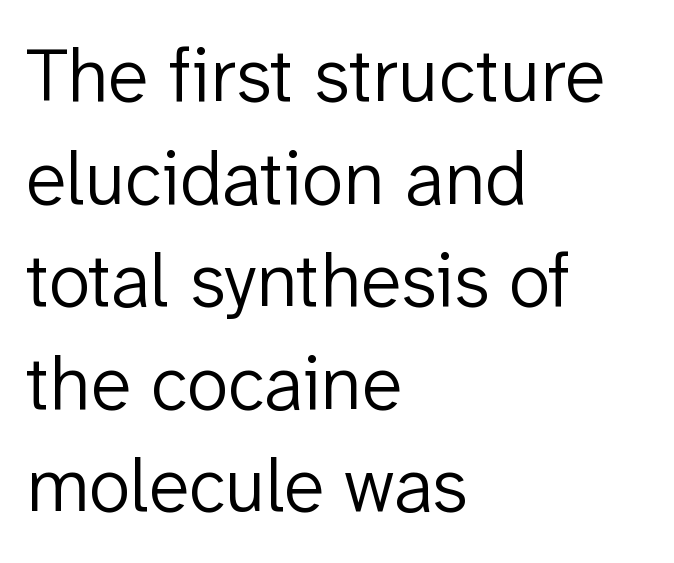
{"serif": "no", "italic": "no", "bold": "no", "weight": "light", "width": "normal", "stroke_contrast": "low", "x_height": "medium", "monospaced": "no", "underline": "no", "align": "left", "line_spacing": "normal", "line_spacing_ratio": 1.35, "letter_spacing": "normal", "letter_spacing_em": 0.0, "glyph_px": 76}
